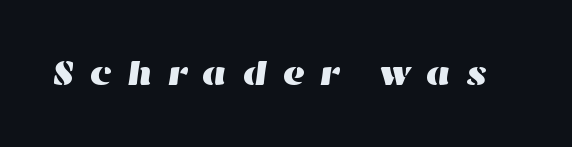
The image shows 35 px wide type; set unusually wide letter spacing (+0.4 em), not underlined; high stroke contrast and a medium x-height.
